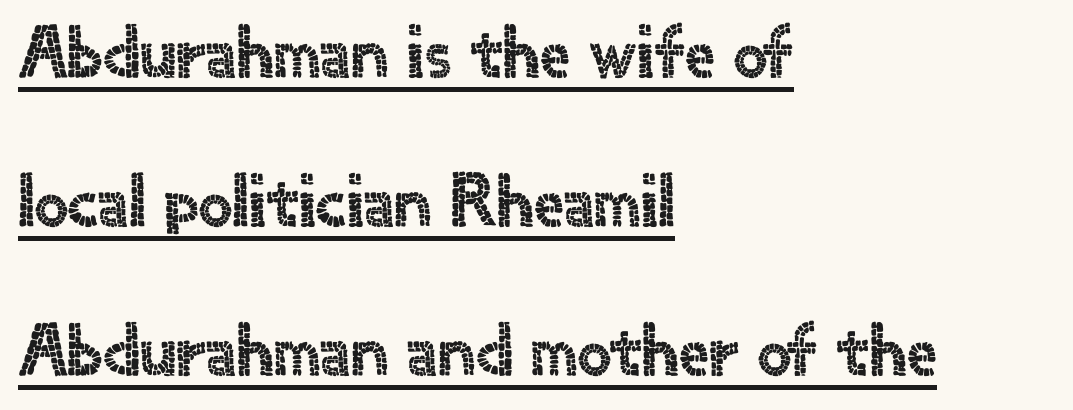
{"serif": "no", "italic": "no", "width": "normal", "x_height": "small", "monospaced": "no", "underline": "yes", "align": "left", "line_spacing": "loose", "line_spacing_ratio": 1.99, "letter_spacing": "normal", "letter_spacing_em": 0.0, "glyph_px": 75}
